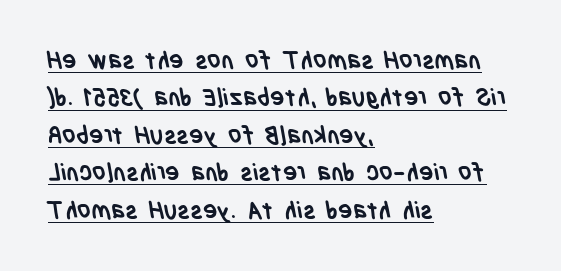
Q: Is the text bold? A: Yes.
Q: Is the text underlined? A: Yes.
Q: How is the paragraph aligned? A: Left-aligned.
Q: Is the spacing between letters normal or unusually wide? A: Normal.
Q: Is the spacing between lines tight, normal or loose? A: Normal.
